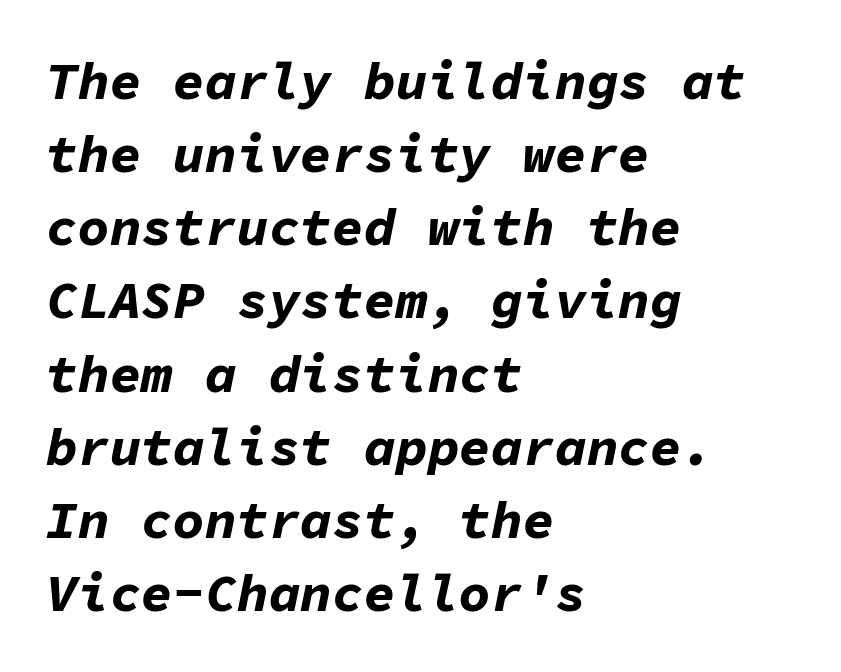
Q: Is the text bold? A: Yes.
Q: Is the text italic (slanted)? A: Yes, it leans right by about 11 degrees.
Q: Is the text underlined? A: No.
Q: How is the paragraph aligned? A: Left-aligned.
Q: Is the spacing between letters normal or unusually wide? A: Normal.
Q: Is the spacing between lines tight, normal or loose? A: Normal.
Q: Width (condensed, normal, or wide)? A: Normal.
Q: Stroke contrast? A: Low.
Q: x-height? A: Medium.
Q: Monospaced? A: Yes.
